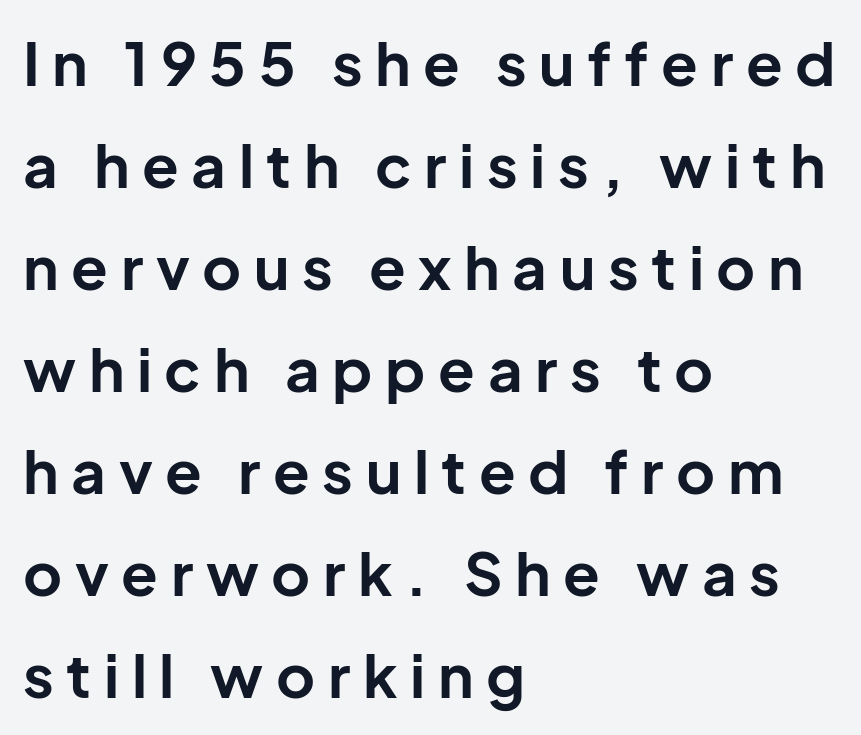
Q: Is the text bold? A: Yes.
Q: Is the text italic (slanted)? A: No, it is upright.
Q: Is the typeface a serif or a sans-serif typeface? A: Sans-serif.
Q: Is the text underlined? A: No.
Q: How is the paragraph aligned? A: Left-aligned.
Q: Is the spacing between letters normal or unusually wide? A: Unusually wide.
Q: Is the spacing between lines tight, normal or loose? A: Normal.
Q: Width (condensed, normal, or wide)? A: Normal.
Q: Stroke contrast? A: Low.
Q: x-height? A: Medium.
Q: Monospaced? A: No.
